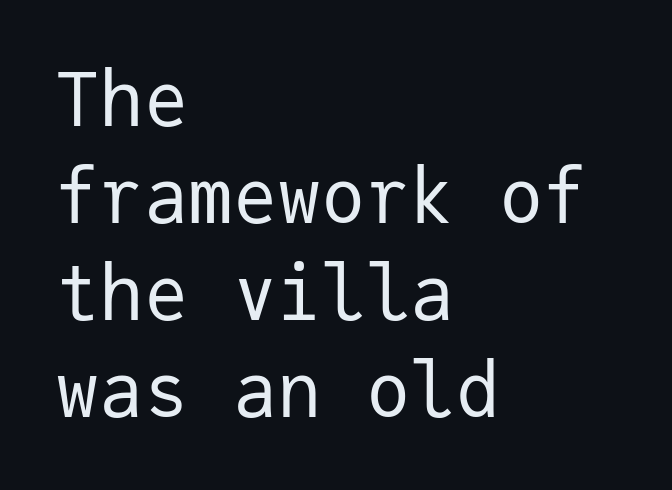
Inter-character spacing is left at the font's built-in metrics. The text was rendered using a sans face with plain stroke endings. The lines in this sample share a left origin and differ only in where they stop. Summary of vertical rhythm: regular, with standard interline spacing.
